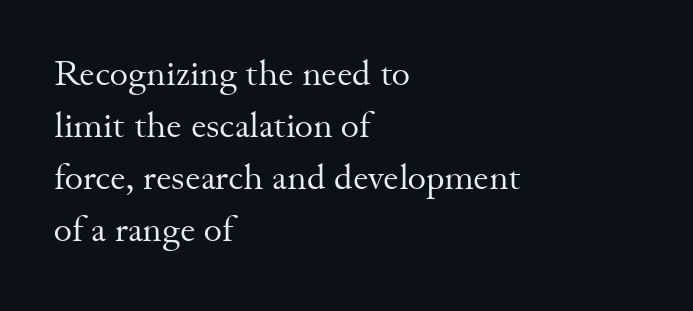
The image shows 35 px regular-weight serif type, upright; set left-aligned, normal line spacing (1.49x), normal letter spacing, not underlined; medium stroke contrast and a small x-height.
